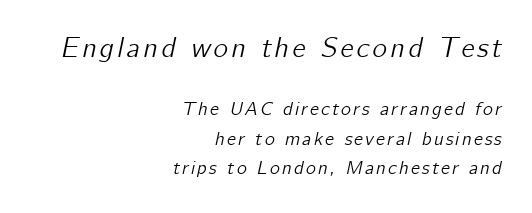
The image shows 28 px text type, italic (leaning right); set right-aligned, normal line spacing (1.56x), not underlined; the first (top) block is 1.47x larger; low stroke contrast and a medium x-height.
